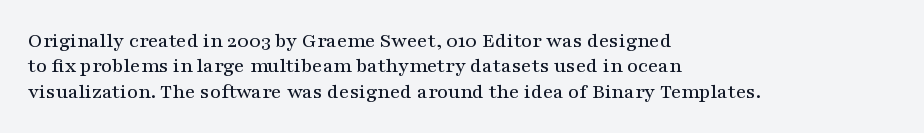
The image shows 21 px text type, upright; set left-aligned, line spacing 1.21x, normal letter spacing, not underlined.
